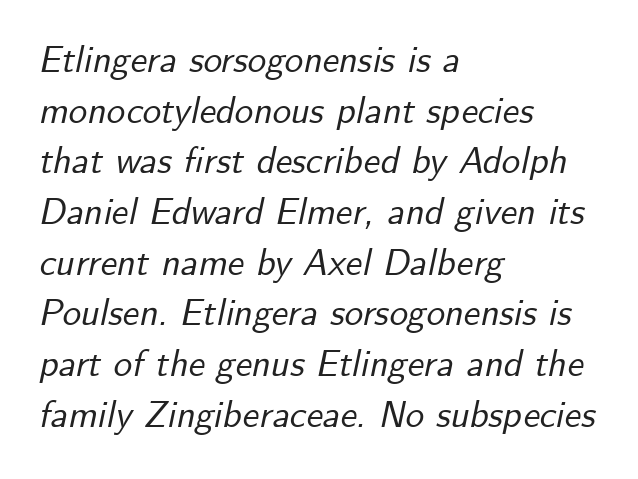
The image shows 37 px text type, italic (leaning right); set left-aligned, normal line spacing (1.37x), normal letter spacing, not underlined; low stroke contrast and a small x-height.
